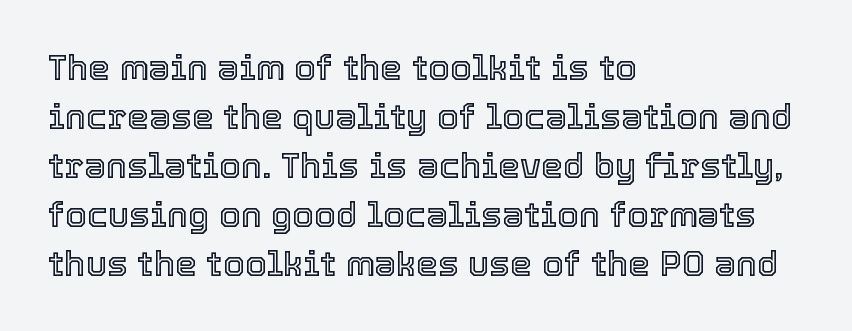
{"italic": "no", "width": "normal", "x_height": "medium", "monospaced": "no", "underline": "no", "align": "left", "line_spacing": "normal", "line_spacing_ratio": 1.4, "letter_spacing": "normal", "letter_spacing_em": 0.0, "glyph_px": 35}
